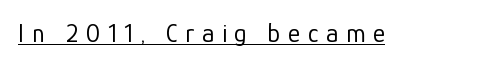
The image shows 26 px text type, upright; set unusually wide letter spacing (+0.29 em), underlined.
